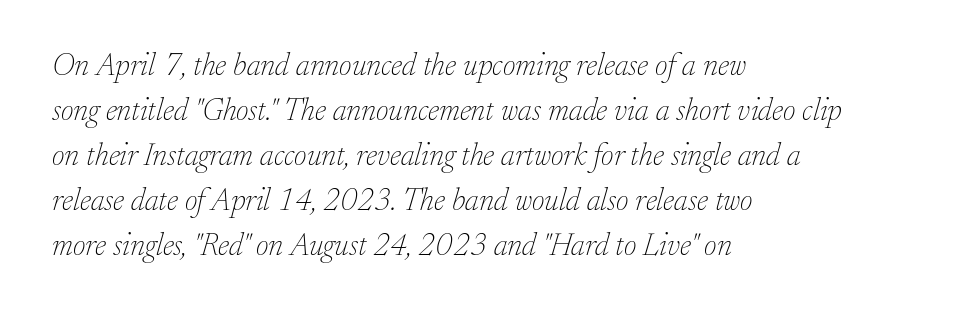
Q: Is the text bold? A: No.
Q: Is the text italic (slanted)? A: Yes, it leans right by about 17 degrees.
Q: Is the typeface a serif or a sans-serif typeface? A: Serif.
Q: Is the text underlined? A: No.
Q: How is the paragraph aligned? A: Left-aligned.
Q: Is the spacing between letters normal or unusually wide? A: Normal.
Q: Is the spacing between lines tight, normal or loose? A: Normal.
Q: Width (condensed, normal, or wide)? A: Normal.
Q: Stroke contrast? A: Low.
Q: x-height? A: Small.
Q: Monospaced? A: No.
